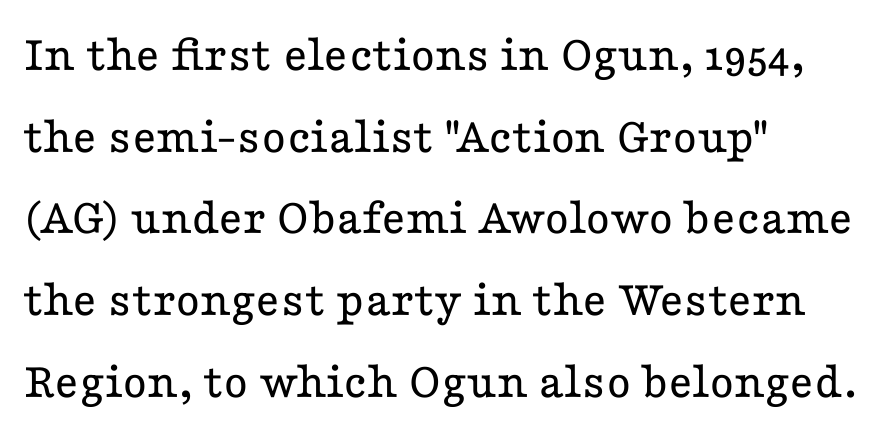
Varying glyph widths throughout — classic text-font behaviour. The lines in this sample share a left origin and differ only in where they stop. Serif or sans? Serif — the stroke terminals have little feet. You can tell it's not italic because the verticals are truly vertical. The lines sit at an ordinary, default distance from one another.
